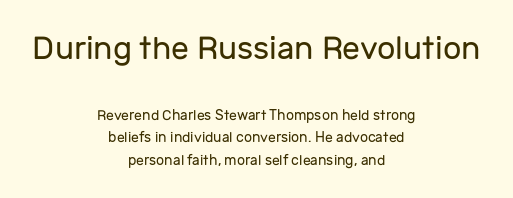
The letters stand upright; this is a roman face. Varying glyph widths throughout — classic text-font behaviour. To sum up the face: it is a sans, with no serifs. No letter is thick-stroked: the sample isn't bold. The specimen omits any rule beneath the text block's lines. Typeset on center — no edge is straight.
